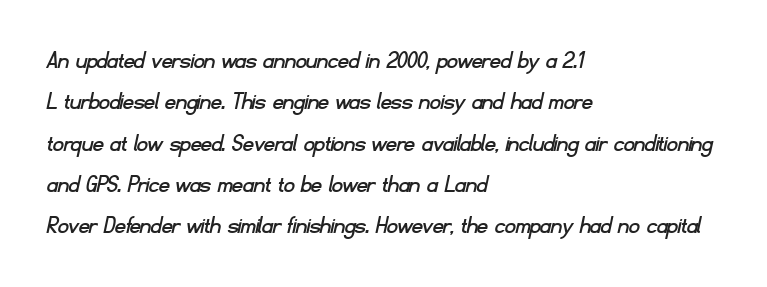
Beneath every word, the page is bare. Visually the block forms a straight wall on the left and a jagged coastline on the right. The lines sit at an ordinary, default distance from one another. A typesetter would call this zero additional tracking.
